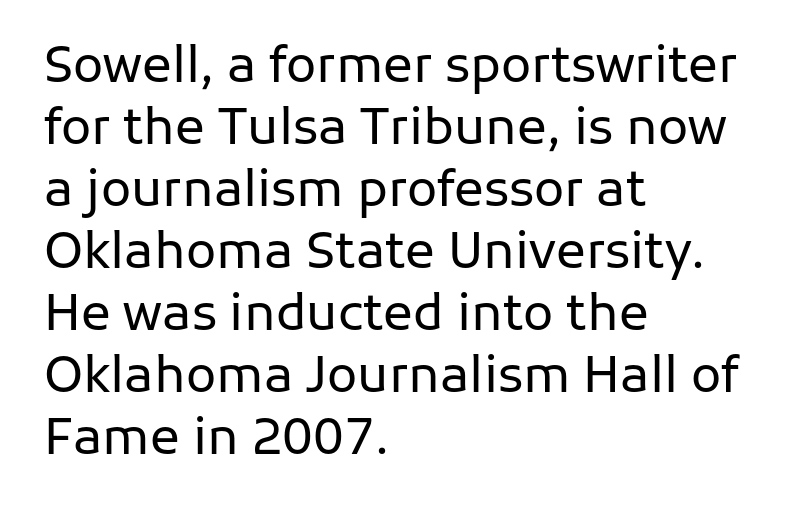
The image shows 50 px regular-weight sans-serif type, upright; set left-aligned, line spacing 1.24x, normal letter spacing, not underlined; low stroke contrast and a medium x-height.
